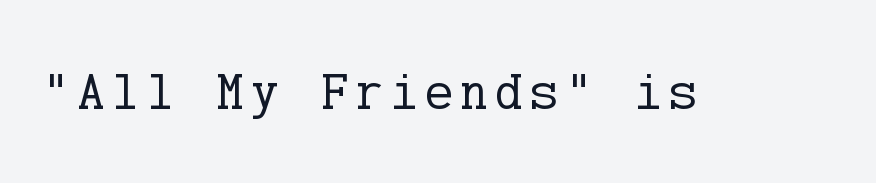
The image shows 52 px regular-weight serif type, upright; set not underlined; low stroke contrast and a medium x-height.
